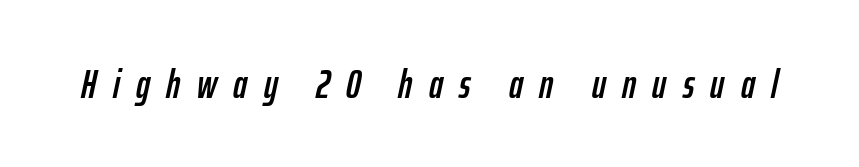
A typesetter would mark this as italic. The horizontal fit of the characters is loose and conspicuously gappy. Decoration check: the copy has no underline. The passage shown is typed in a proportional face where columns would drift.
